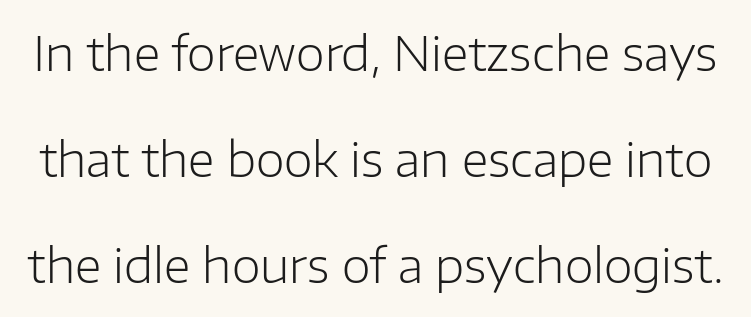
Q: Is the text bold? A: No.
Q: Is the text italic (slanted)? A: No, it is upright.
Q: Is the typeface a serif or a sans-serif typeface? A: Sans-serif.
Q: Is the text underlined? A: No.
Q: Is the spacing between letters normal or unusually wide? A: Normal.
Q: Is the spacing between lines tight, normal or loose? A: Loose.
Q: Width (condensed, normal, or wide)? A: Normal.
Q: Stroke contrast? A: Low.
Q: x-height? A: Medium.
Q: Monospaced? A: No.
